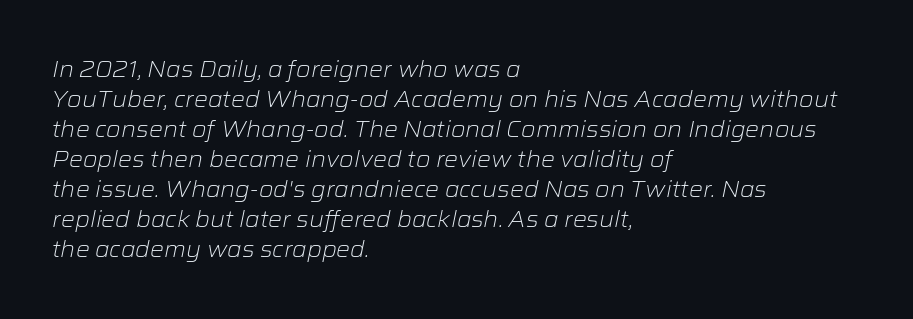
{"italic": "yes", "lean": "right", "slant_degrees": 12, "bold": "no", "underline": "no", "align": "left", "line_spacing": "normal", "line_spacing_ratio": 1.36, "letter_spacing": "normal", "letter_spacing_em": 0.0, "glyph_px": 22}
